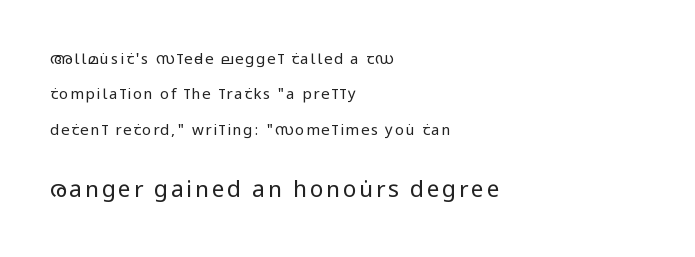
{"italic": "no", "bold": "no", "underline": "no", "align": "left", "line_spacing": "loose", "line_spacing_ratio": 2.36, "larger_block": "second", "size_ratio": 1.53, "glyph_px": 23}
